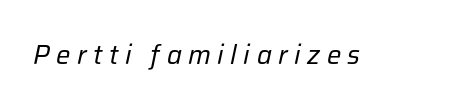
Q: Is the text bold? A: No.
Q: Is the text italic (slanted)? A: Yes, it leans right by about 12 degrees.
Q: Is the text underlined? A: No.
Q: Is the spacing between letters normal or unusually wide? A: Unusually wide.
